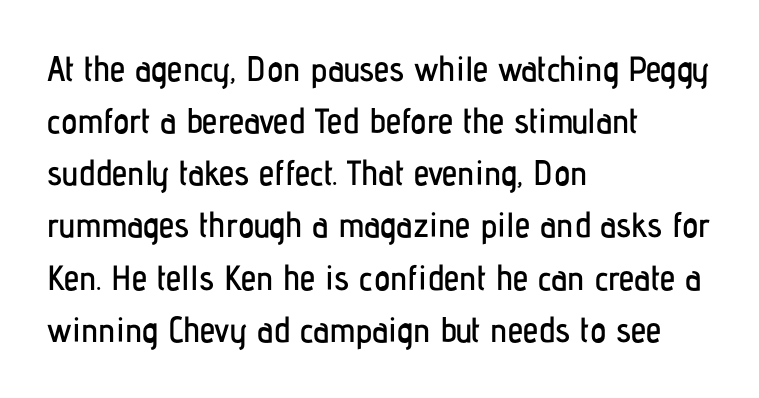
The image shows 35 px condensed sans-serif type, upright; set left-aligned, normal line spacing (1.49x), normal letter spacing, not underlined; low stroke contrast and a medium x-height.
